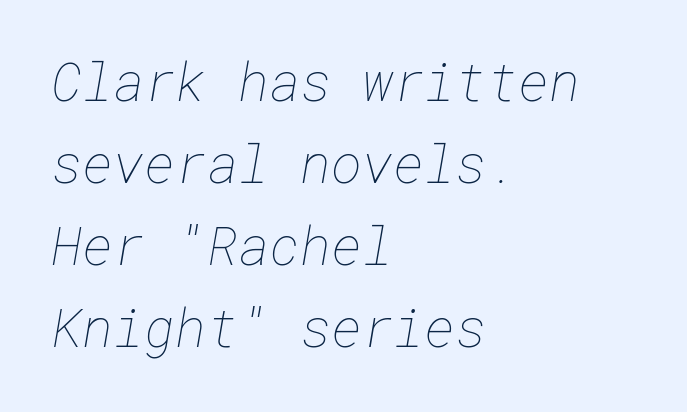
{"bold": "no", "weight": "thin", "width": "normal", "stroke_contrast": "low", "x_height": "medium", "underline": "no", "align": "left", "line_spacing": "normal", "line_spacing_ratio": 1.55, "letter_spacing": "normal", "letter_spacing_em": 0.0, "glyph_px": 53}
